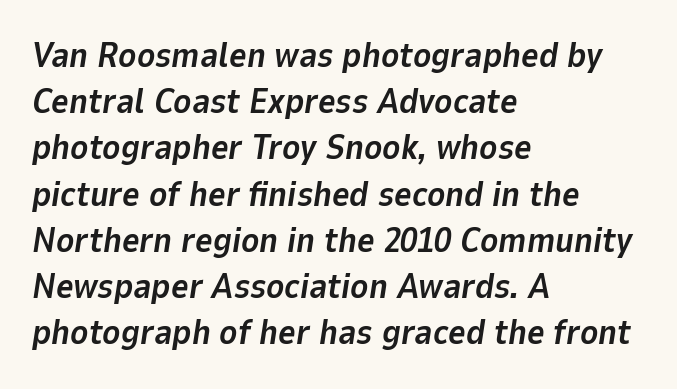
The image shows 34 px bold type, italic (leaning right); set left-aligned, normal line spacing (1.36x), normal letter spacing, not underlined; low stroke contrast and a medium x-height.
